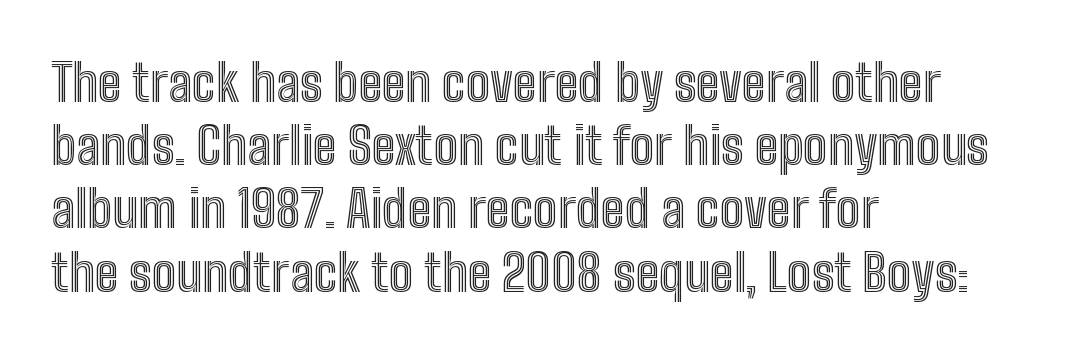
The image shows 51 px condensed type, upright; set left-aligned, line spacing 1.24x, normal letter spacing, not underlined; a medium x-height.
